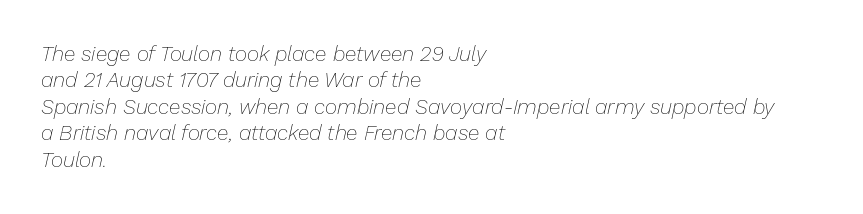
The image shows 21 px text type, italic (leaning right); set left-aligned, normal line spacing (1.26x), normal letter spacing, not underlined.
